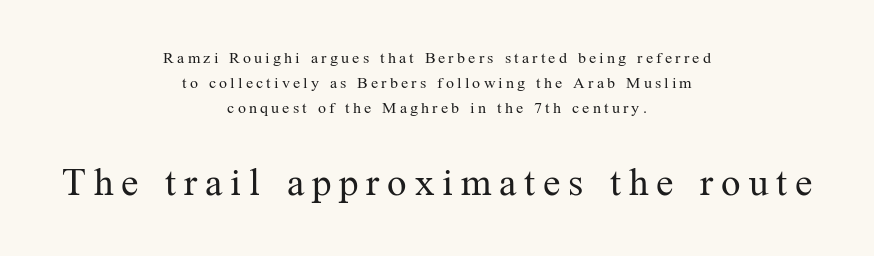
The glyphs are unaccompanied by any horizontal stroke below them. The rows are spaced the way most documents space them. The passage shown is typed in a proportional face where columns would drift. Of the two passages, the one underneath uses the larger point size.
